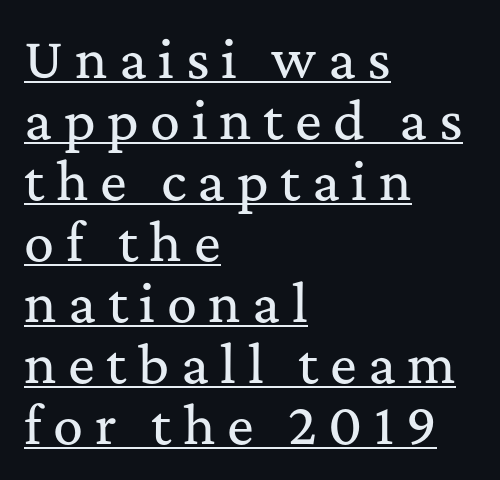
The image shows 50 px serif type, upright; set left-aligned, line spacing 1.22x, unusually wide letter spacing (+0.23 em), underlined; medium stroke contrast and a medium x-height.
